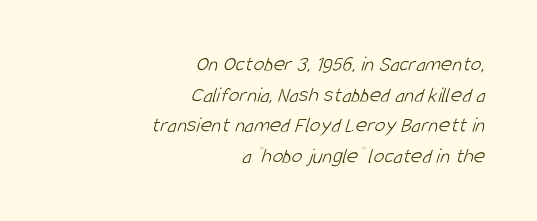
{"bold": "no", "underline": "no", "align": "right", "line_spacing": "normal", "line_spacing_ratio": 1.39, "letter_spacing": "normal", "letter_spacing_em": 0.0, "glyph_px": 22}
